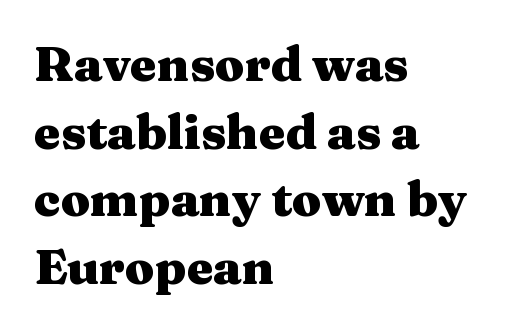
The image shows 48 px heavy, wide serif type, upright; set left-aligned, normal line spacing (1.41x), normal letter spacing, not underlined; medium stroke contrast and a medium x-height.
